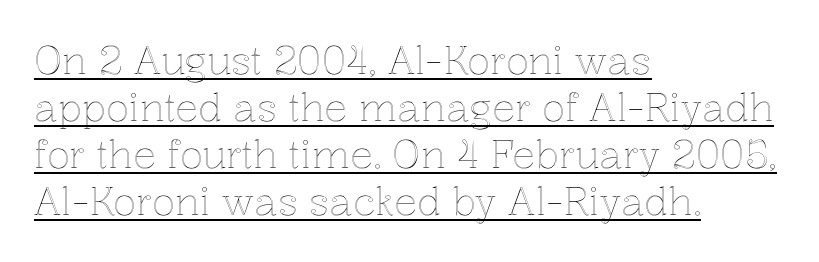
The image shows 38 px text type, upright; set left-aligned, line spacing 1.24x, normal letter spacing, underlined; a medium x-height.
